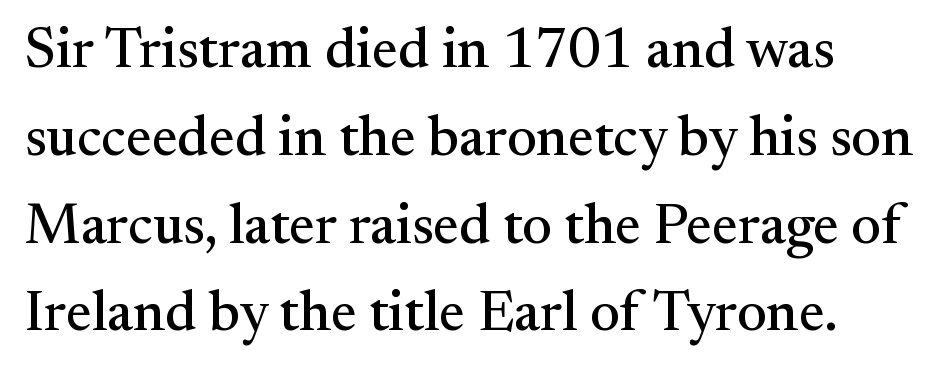
{"serif": "yes", "italic": "no", "width": "normal", "stroke_contrast": "medium", "x_height": "small", "monospaced": "no", "underline": "no", "align": "left", "line_spacing": "normal", "line_spacing_ratio": 1.54, "letter_spacing": "normal", "letter_spacing_em": 0.0, "glyph_px": 57}
